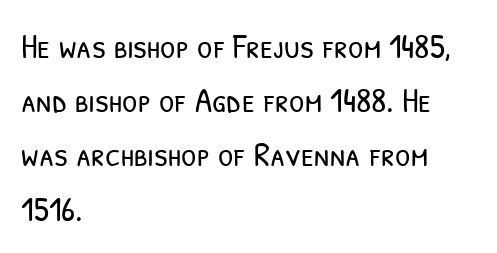
The image shows 35 px light, condensed sans-serif type; set left-aligned, normal line spacing (1.55x), normal letter spacing, not underlined; low stroke contrast and a medium x-height.
